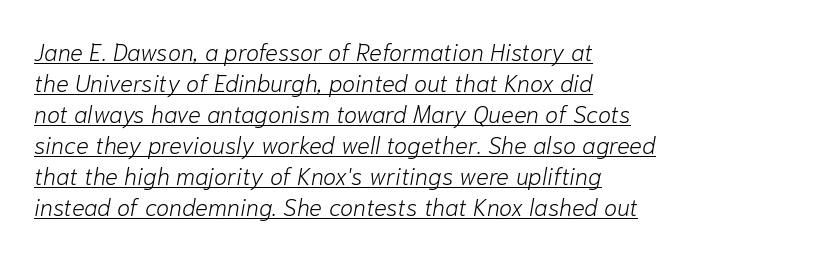
The image shows 24 px text type, italic (leaning right); set left-aligned, normal line spacing (1.29x), normal letter spacing, underlined.
